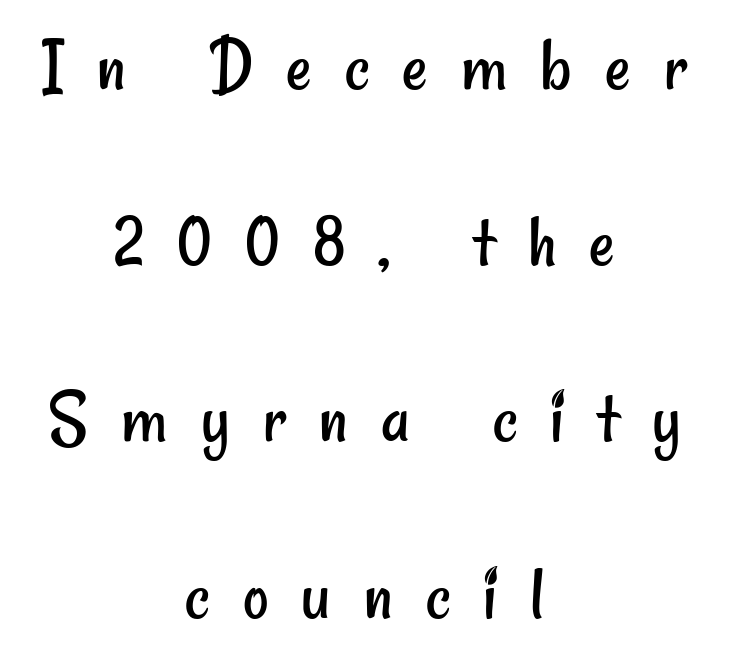
Varying glyph widths throughout — classic text-font behaviour. Is the stroke heavy? The answer is a plain regular-or-lighter. Note: no serifs on the glyphs. This sample is center-justified, so both line endings float freely.
